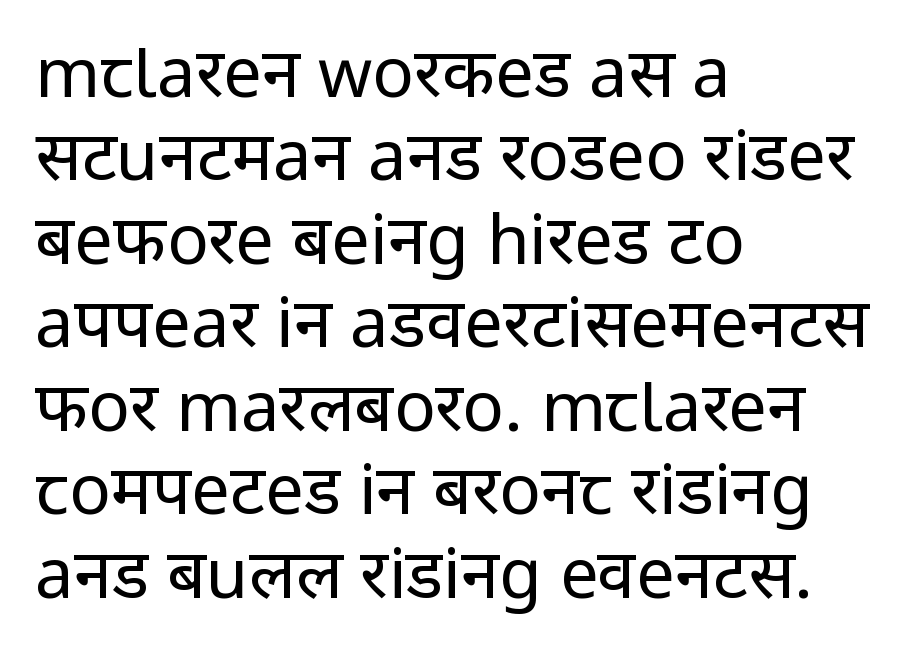
The image shows 69 px regular-weight sans-serif type, upright; set left-aligned, line spacing 1.21x, normal letter spacing, not underlined; low stroke contrast and a medium x-height.
